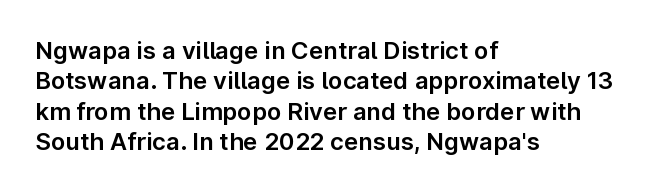
The image shows 24 px text type, upright; set left-aligned, normal line spacing (1.27x), normal letter spacing, not underlined.
